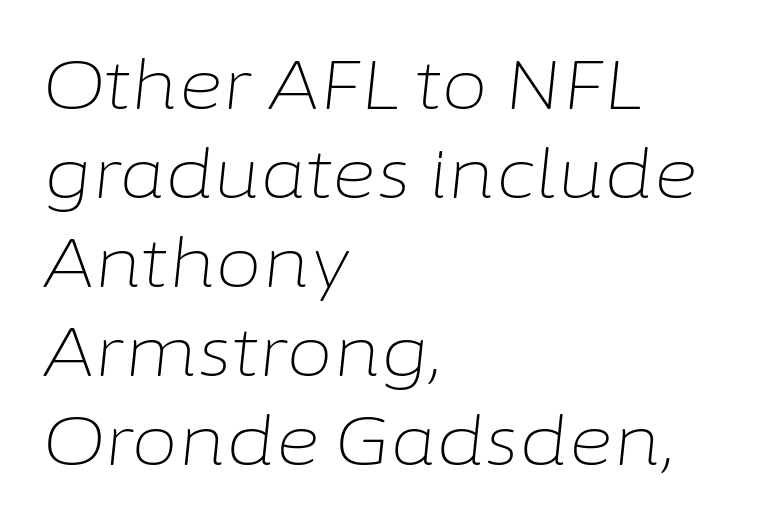
Q: Is the text bold? A: No.
Q: Is the text italic (slanted)? A: Yes, it leans right by about 6 degrees.
Q: Is the text underlined? A: No.
Q: How is the paragraph aligned? A: Left-aligned.
Q: Is the spacing between letters normal or unusually wide? A: Normal.
Q: Is the spacing between lines tight, normal or loose? A: Normal.
Q: Width (condensed, normal, or wide)? A: Normal.
Q: Stroke contrast? A: Low.
Q: x-height? A: Medium.
Q: Monospaced? A: No.
